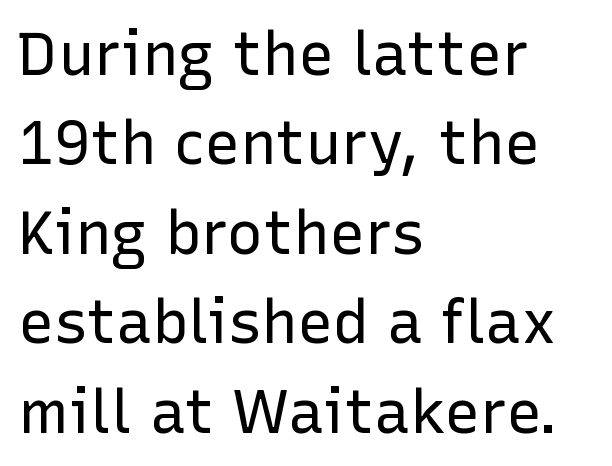
Each letter keeps its own natural width here, so spacing adapts to shape. Baseline-to-baseline distance is the conventional proportion of letter height. Words appear dense and cohesive because spacing is normal. Rule under the text: the space is simply empty. The lines are quadded left. The lettering stays uniformly vertical, giving the passage a roman look.
